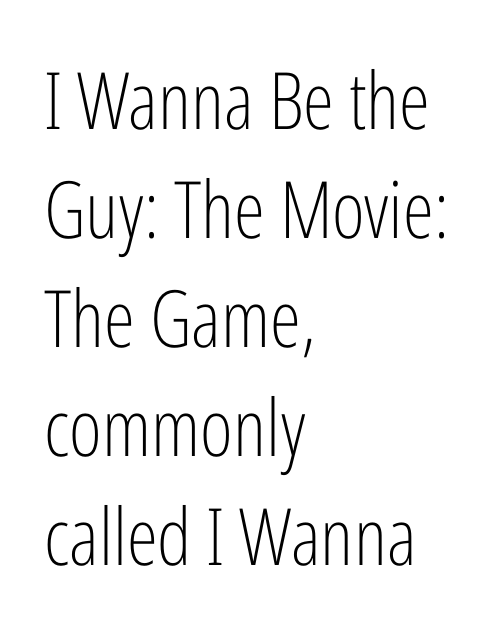
Descender tails drop into unmarked territory. Counters stay open thanks to moderate or lighter strokes. Leftover space on each line is placed entirely after the last word. Every character sits straight up, as roman type does.
